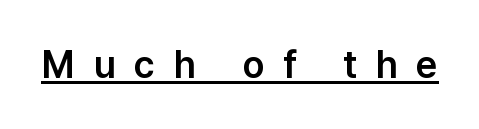
The image shows 38 px sans-serif type, upright; set unusually wide letter spacing (+0.49 em), underlined; low stroke contrast and a medium x-height.
